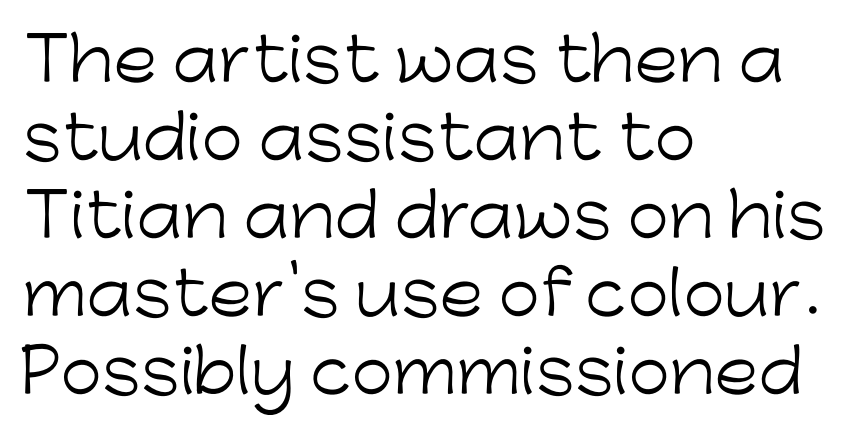
{"serif": "no", "italic": "no", "bold": "no", "weight": "light", "width": "normal", "stroke_contrast": "low", "x_height": "medium", "monospaced": "no", "underline": "no", "align": "left", "line_spacing": "normal", "line_spacing_ratio": 1.3, "letter_spacing": "normal", "letter_spacing_em": 0.0, "glyph_px": 60}
